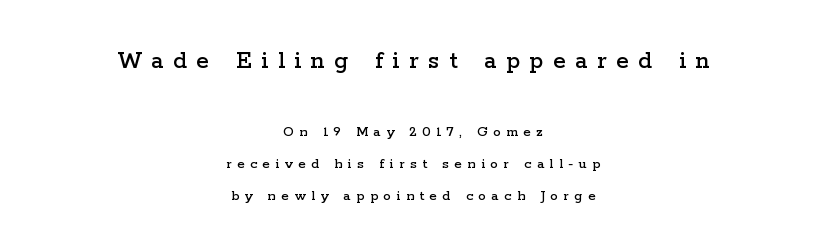
{"italic": "no", "underline": "no", "align": "center", "line_spacing": "loose", "line_spacing_ratio": 2.15, "letter_spacing": "wide", "letter_spacing_em": 0.37, "larger_block": "first", "size_ratio": 1.73, "glyph_px": 26}
